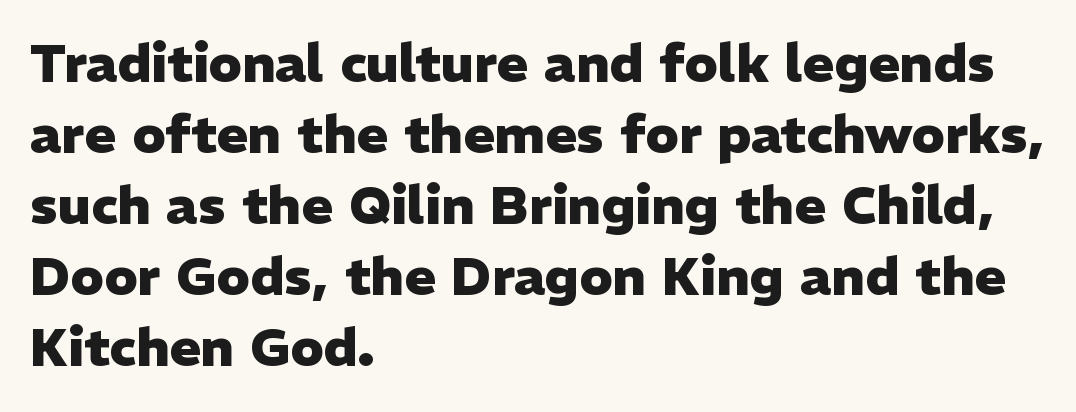
Think of a printed novel: that variable character pitch is what you see here. The ragged edge is on the right, which tells us the setting is flush left. Default kerning and tracking; the words read as compact shapes. The font family rendered here belongs to the sans-serif group. The foot of each line stays bare and open.
